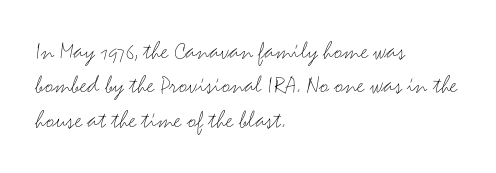
The image shows 26 px text type; set left-aligned, normal line spacing (1.32x), normal letter spacing, not underlined.
